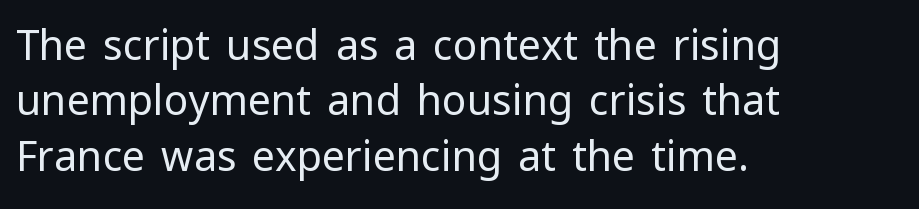
Does the copy run flush right? No — it runs flush left. The rendering uses natural spacing where letterforms have individual widths. The characters are drawn with everyday or finer stroke widths. Here the glyphs are tracked normally, forming tight word shapes.
